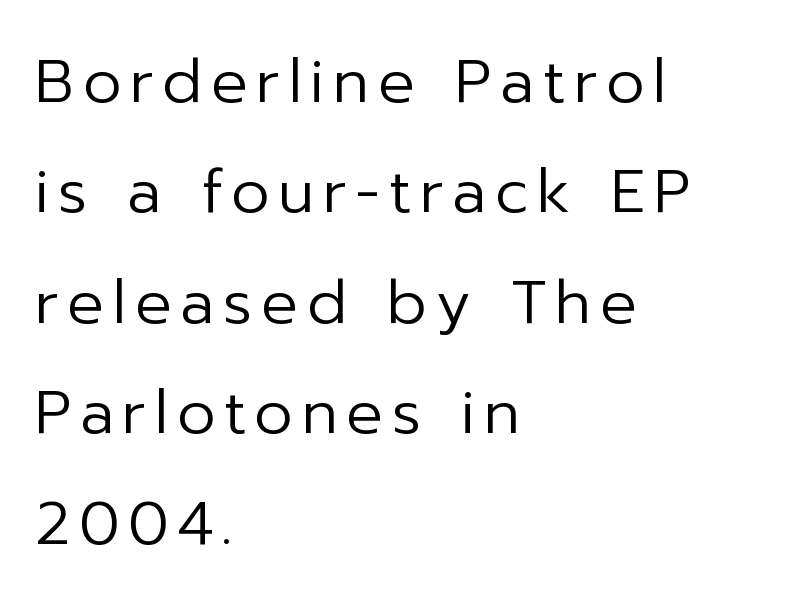
Q: Is the text bold? A: No.
Q: Is the text italic (slanted)? A: No, it is upright.
Q: Is the typeface a serif or a sans-serif typeface? A: Sans-serif.
Q: Is the text underlined? A: No.
Q: How is the paragraph aligned? A: Left-aligned.
Q: Width (condensed, normal, or wide)? A: Normal.
Q: Stroke contrast? A: Low.
Q: x-height? A: Medium.
Q: Monospaced? A: No.
